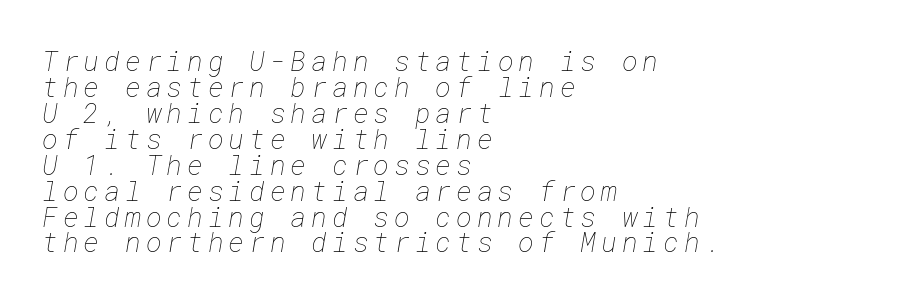
The image shows 27 px text type; set left-aligned, tight line spacing (0.96x), not underlined.
